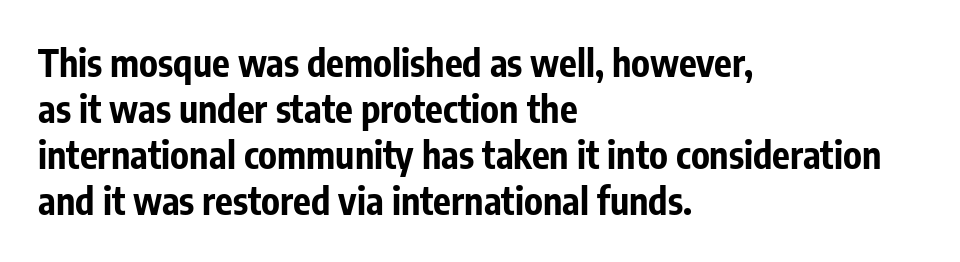
{"serif": "no", "italic": "no", "bold": "yes", "weight": "bold", "width": "condensed", "stroke_contrast": "low", "x_height": "medium", "monospaced": "no", "underline": "no", "align": "left", "line_spacing_ratio": 1.24, "letter_spacing": "normal", "letter_spacing_em": 0.0, "glyph_px": 37}
